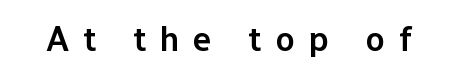
{"serif": "no", "italic": "no", "bold": "semi", "weight": "semibold", "width": "normal", "stroke_contrast": "low", "x_height": "medium", "monospaced": "no", "underline": "no", "letter_spacing": "wide", "letter_spacing_em": 0.41, "glyph_px": 35}
